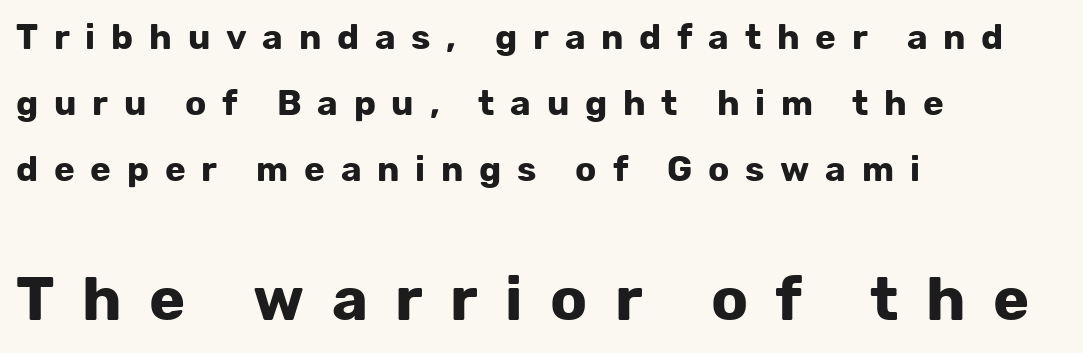
The image shows 61 px bold sans-serif type, upright; set left-aligned, line spacing 1.88x, unusually wide letter spacing (+0.45 em), not underlined; the second (bottom) block is 1.74x larger; low stroke contrast and a medium x-height.
